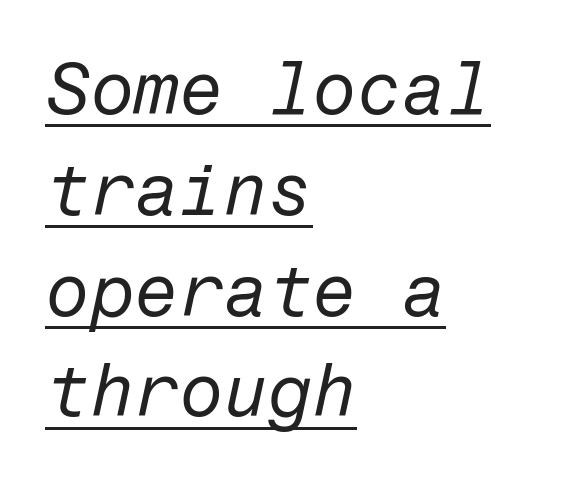
Decoration check: the copy is underlined. The rendering anchors every line to the left-hand side. No letter is thick-stroked: the sample isn't bold. Style check: oblique. Default kerning and tracking; the words read as compact shapes.
